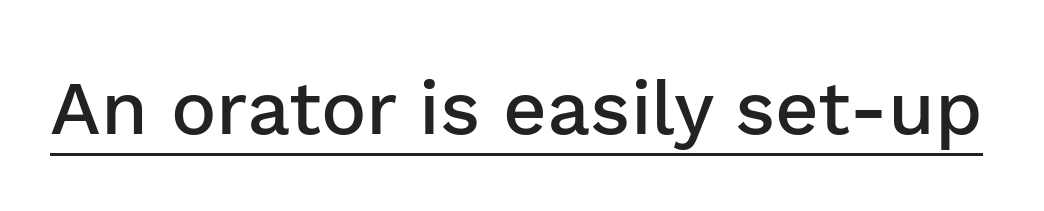
Q: Is the text bold? A: Semi-bold.
Q: Is the text italic (slanted)? A: No, it is upright.
Q: Is the typeface a serif or a sans-serif typeface? A: Sans-serif.
Q: Is the text underlined? A: Yes.
Q: Is the spacing between letters normal or unusually wide? A: Normal.
Q: Width (condensed, normal, or wide)? A: Normal.
Q: Stroke contrast? A: Low.
Q: x-height? A: Medium.
Q: Monospaced? A: No.
